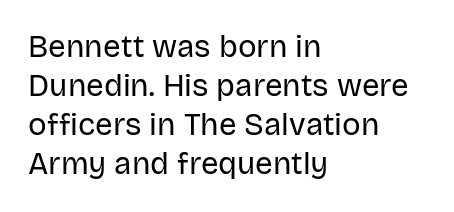
Q: Is the text bold? A: No.
Q: Is the text italic (slanted)? A: No, it is upright.
Q: Is the typeface a serif or a sans-serif typeface? A: Sans-serif.
Q: Is the text underlined? A: No.
Q: How is the paragraph aligned? A: Left-aligned.
Q: Is the spacing between letters normal or unusually wide? A: Normal.
Q: Is the spacing between lines tight, normal or loose? A: Normal.
Q: Width (condensed, normal, or wide)? A: Normal.
Q: Stroke contrast? A: Low.
Q: x-height? A: Large.
Q: Monospaced? A: No.
